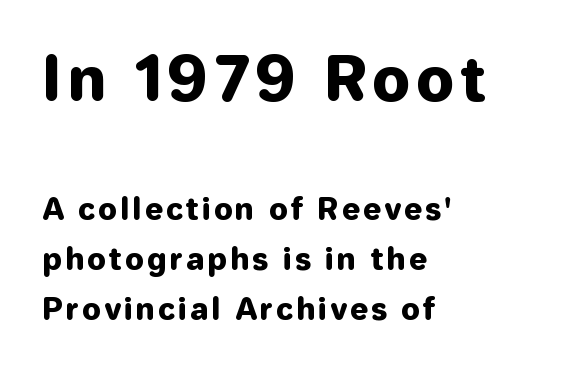
The image shows 60 px sans-serif type, upright; set left-aligned, normal line spacing (1.67x), not underlined; the first (top) block is 2.0x larger; low stroke contrast and a medium x-height.
